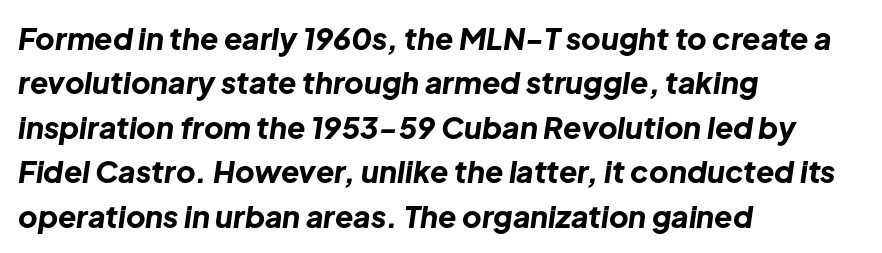
The image shows 30 px bold type, italic (leaning right); set left-aligned, normal line spacing (1.48x), normal letter spacing, not underlined; low stroke contrast and a medium x-height.
